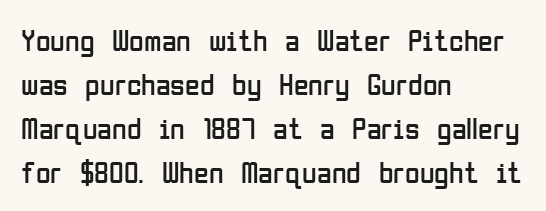
Notice how descenders clear the ascenders below comfortably — that's standard leading. Bare-footed words on every line. Posture: straight, roman, zero tilt. Every row of glyphs begins at an identical x-position on the left. You could not count columns in this text — the font is proportionally spaced. The letters sit at their default tracking, neither squeezed nor spread.
